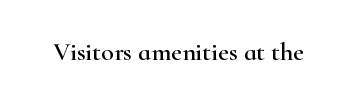
Is there any slant? The stems are plumb. Descenders are the only things crossing below the line. The line texture is even and compact thanks to regular tracking.
